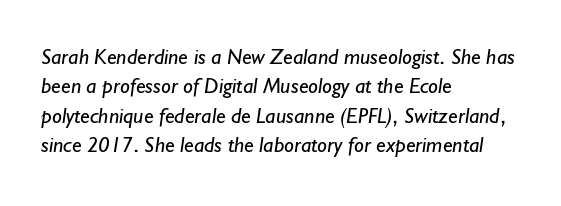
Q: Is the text bold? A: No.
Q: Is the text underlined? A: No.
Q: How is the paragraph aligned? A: Left-aligned.
Q: Is the spacing between letters normal or unusually wide? A: Normal.
Q: Is the spacing between lines tight, normal or loose? A: Normal.
